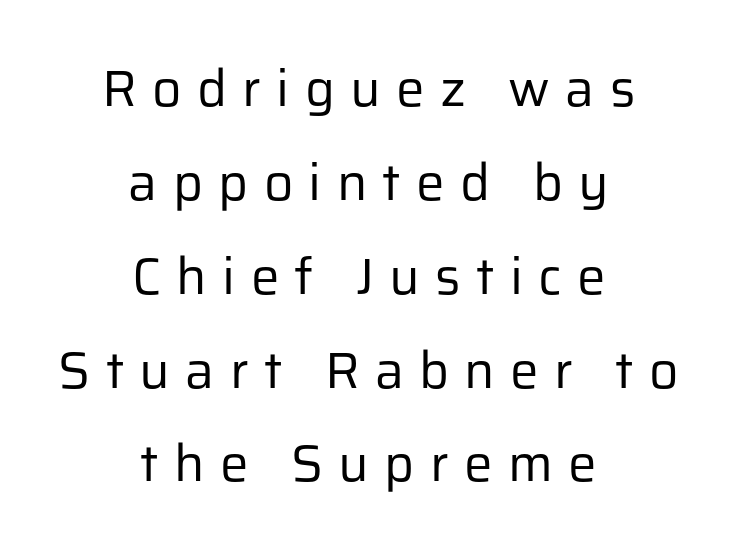
{"serif": "no", "italic": "no", "bold": "no", "weight": "regular", "width": "normal", "stroke_contrast": "low", "x_height": "medium", "monospaced": "no", "underline": "no", "align": "center", "line_spacing_ratio": 1.84, "letter_spacing": "wide", "letter_spacing_em": 0.3, "glyph_px": 51}
